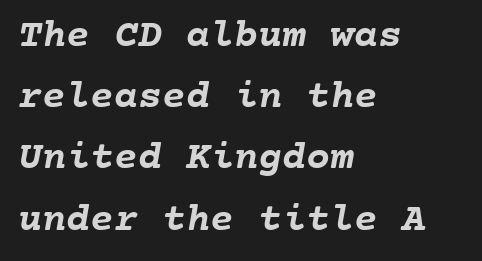
On the weight axis this lands at bold, roughly 700. Characters follow at the spacing the type designer built in. Anything drawn beneath the words? Only blank space. Each letter, wide or thin by design, is forced into the same width here. Short and long lines alike share a common starting point at left.
